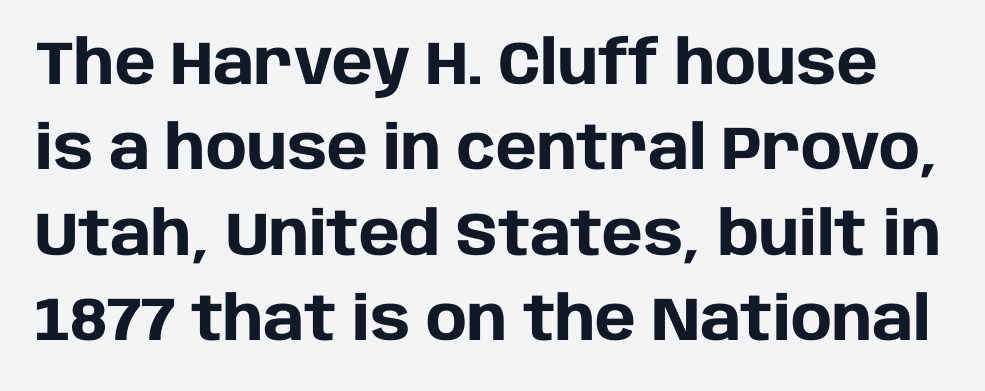
The image shows 61 px heavy sans-serif type, upright; set normal line spacing (1.4x), normal letter spacing, not underlined; low stroke contrast and a large x-height.
